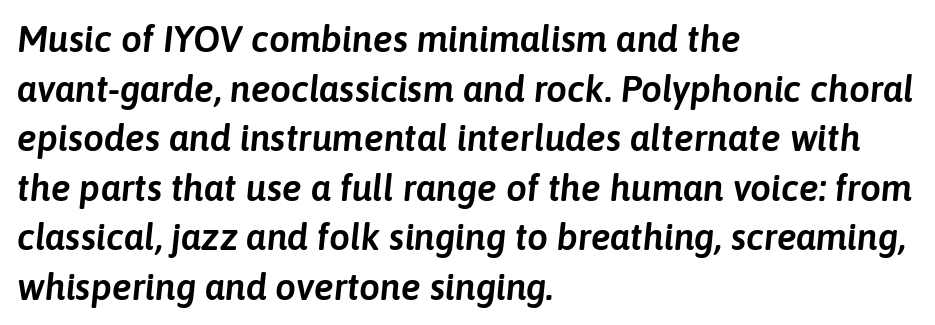
{"italic": "yes", "lean": "right", "slant_degrees": 6, "width": "normal", "stroke_contrast": "low", "x_height": "medium", "monospaced": "no", "underline": "no", "align": "left", "line_spacing": "normal", "line_spacing_ratio": 1.34, "letter_spacing": "normal", "letter_spacing_em": 0.0, "glyph_px": 37}
